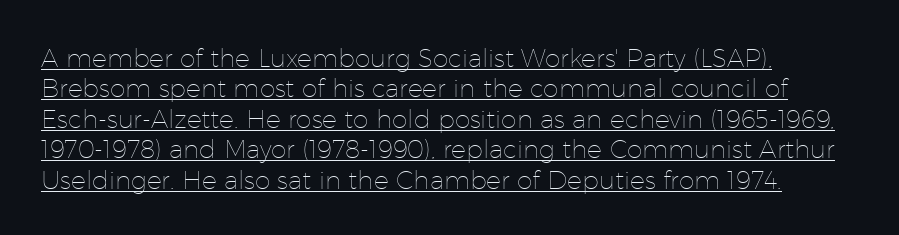
Q: Is the text bold? A: No.
Q: Is the text italic (slanted)? A: No, it is upright.
Q: Is the text underlined? A: Yes.
Q: How is the paragraph aligned? A: Left-aligned.
Q: Is the spacing between letters normal or unusually wide? A: Normal.
